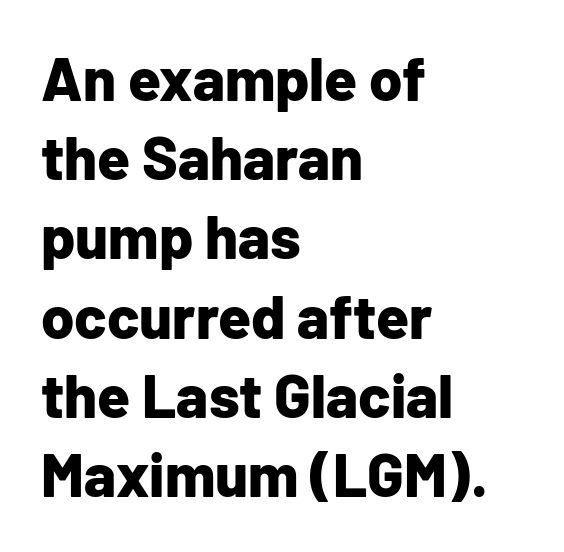
{"serif": "no", "italic": "no", "bold": "yes", "weight": "bold", "width": "normal", "stroke_contrast": "low", "x_height": "medium", "monospaced": "no", "underline": "no", "align": "left", "line_spacing": "normal", "line_spacing_ratio": 1.32, "letter_spacing": "normal", "letter_spacing_em": 0.0, "glyph_px": 60}
